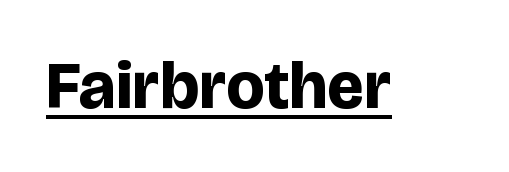
Q: Is the text bold? A: Yes.
Q: Is the text italic (slanted)? A: No, it is upright.
Q: Is the typeface a serif or a sans-serif typeface? A: Sans-serif.
Q: Is the text underlined? A: Yes.
Q: Is the spacing between letters normal or unusually wide? A: Normal.
Q: Width (condensed, normal, or wide)? A: Normal.
Q: Stroke contrast? A: Low.
Q: x-height? A: Large.
Q: Monospaced? A: No.
